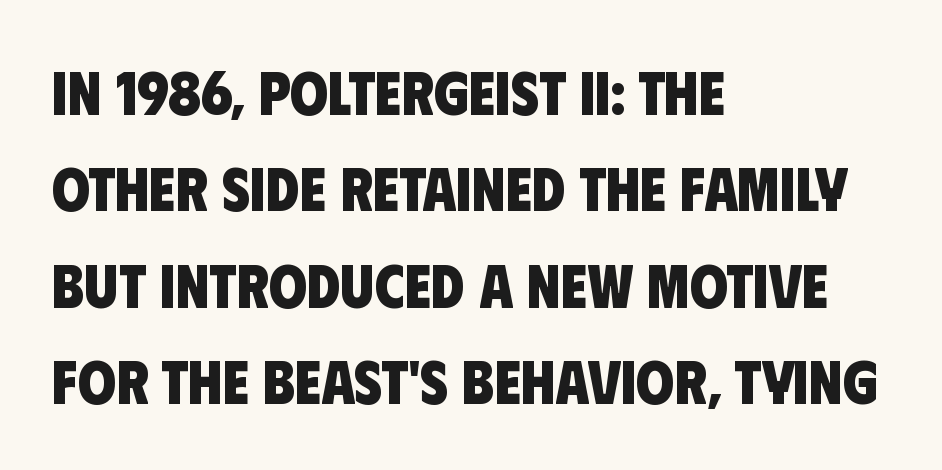
The image shows 61 px heavy, condensed sans-serif type; set left-aligned, normal line spacing (1.58x), normal letter spacing, not underlined; low stroke contrast and a large x-height.
